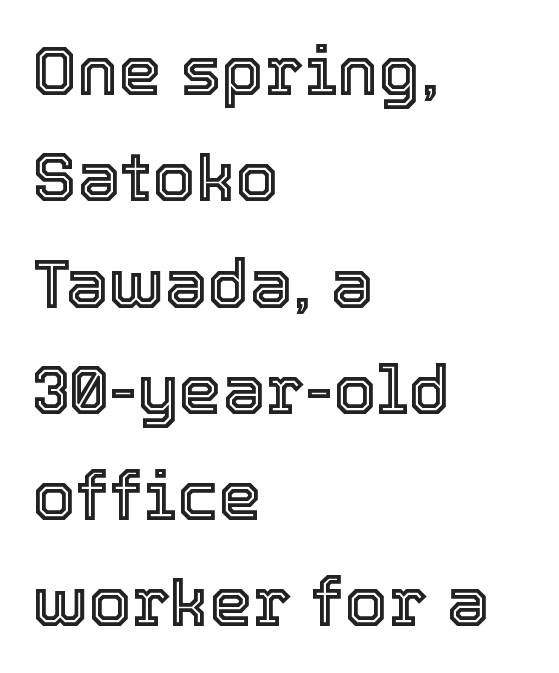
Q: Is the text italic (slanted)? A: No, it is upright.
Q: Is the text underlined? A: No.
Q: How is the paragraph aligned? A: Left-aligned.
Q: Is the spacing between letters normal or unusually wide? A: Normal.
Q: Is the spacing between lines tight, normal or loose? A: Normal.
Q: Width (condensed, normal, or wide)? A: Normal.
Q: x-height? A: Medium.
Q: Monospaced? A: No.
